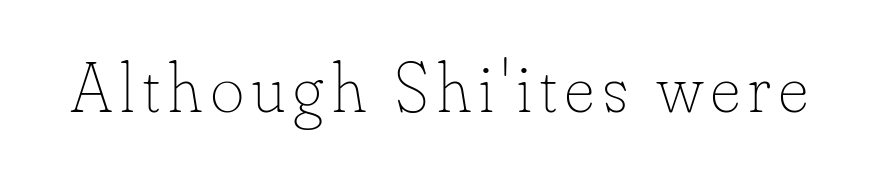
{"italic": "no", "bold": "no", "weight": "thin", "width": "normal", "stroke_contrast": "low", "x_height": "small", "monospaced": "no", "underline": "no", "glyph_px": 71}
